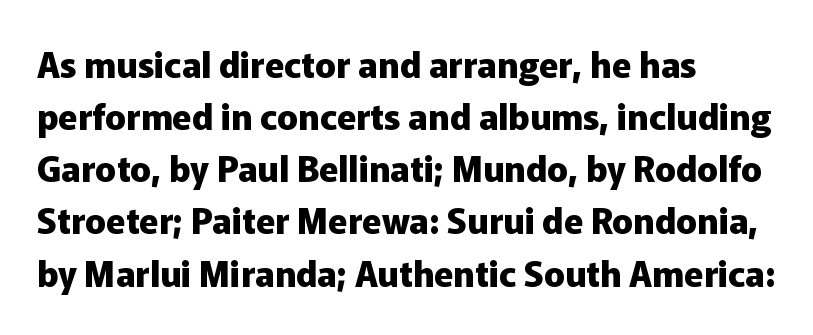
{"serif": "no", "italic": "no", "bold": "yes", "weight": "heavy", "width": "normal", "stroke_contrast": "low", "x_height": "medium", "monospaced": "no", "underline": "no", "align": "left", "line_spacing": "normal", "line_spacing_ratio": 1.49, "letter_spacing": "normal", "letter_spacing_em": 0.0, "glyph_px": 35}
